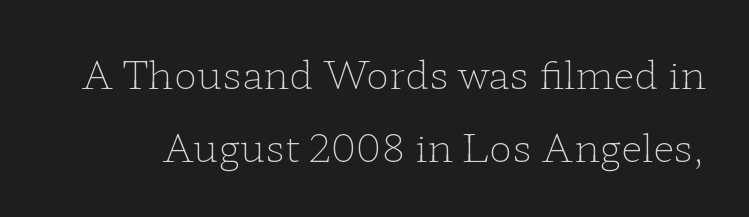
The image shows 39 px light, wide serif type, upright; set line spacing 1.86x, normal letter spacing, not underlined; low stroke contrast and a medium x-height.
